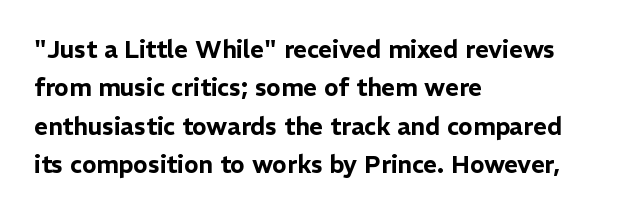
{"italic": "no", "underline": "no", "align": "left", "line_spacing": "normal", "line_spacing_ratio": 1.6, "letter_spacing": "normal", "letter_spacing_em": 0.0, "glyph_px": 24}
